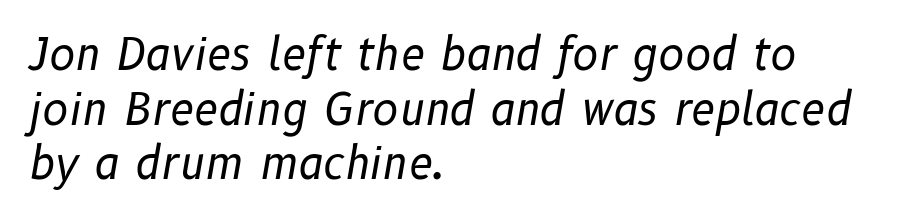
{"italic": "yes", "lean": "right", "slant_degrees": 10, "bold": "no", "weight": "regular", "width": "normal", "stroke_contrast": "low", "x_height": "medium", "monospaced": "no", "underline": "no", "align": "left", "line_spacing_ratio": 1.24, "letter_spacing": "normal", "letter_spacing_em": 0.0, "glyph_px": 44}
